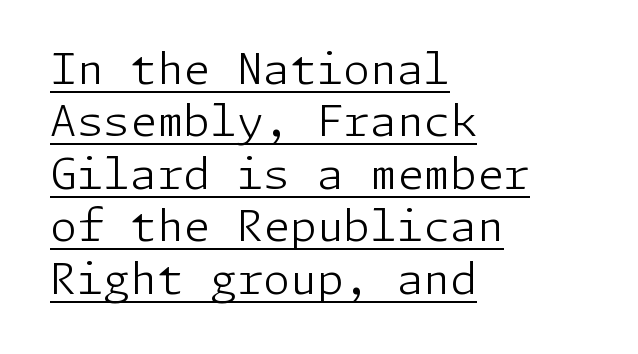
{"serif": "no", "italic": "no", "bold": "no", "weight": "light", "width": "normal", "stroke_contrast": "low", "x_height": "medium", "underline": "yes", "align": "left", "line_spacing_ratio": 1.22, "letter_spacing": "normal", "letter_spacing_em": 0.0, "glyph_px": 43}
